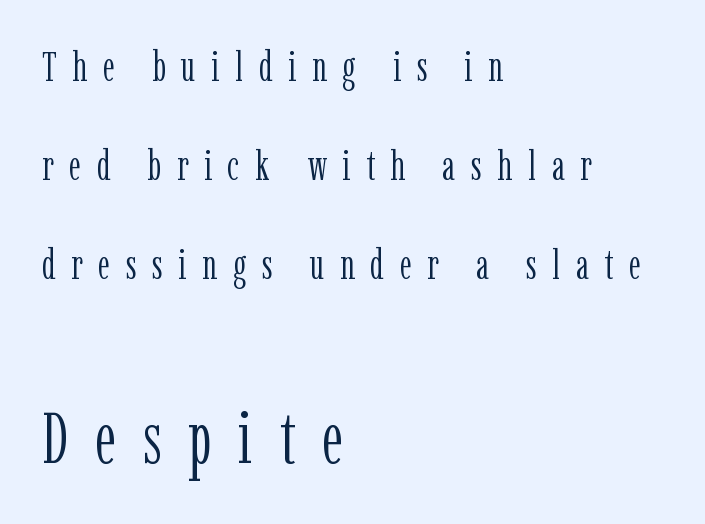
Q: Is the text bold? A: No.
Q: Is the text italic (slanted)? A: No, it is upright.
Q: Is the typeface a serif or a sans-serif typeface? A: Serif.
Q: Is the text underlined? A: No.
Q: How is the paragraph aligned? A: Left-aligned.
Q: Is the spacing between letters normal or unusually wide? A: Unusually wide.
Q: Is the spacing between lines tight, normal or loose? A: Loose.
Q: Which block of text is set in a larger size, the first (top) or the second (bottom)? A: The second (bottom) one.
Q: Width (condensed, normal, or wide)? A: Condensed.
Q: Stroke contrast? A: Low.
Q: x-height? A: Medium.
Q: Monospaced? A: No.
